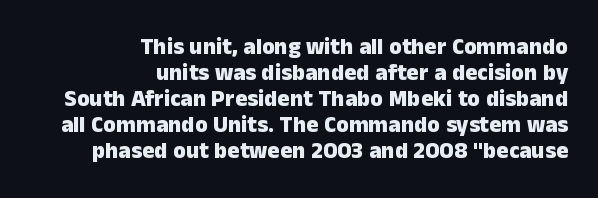
The image shows 23 px bold type, upright; set right-aligned, tight line spacing (1.13x), normal letter spacing, not underlined.
